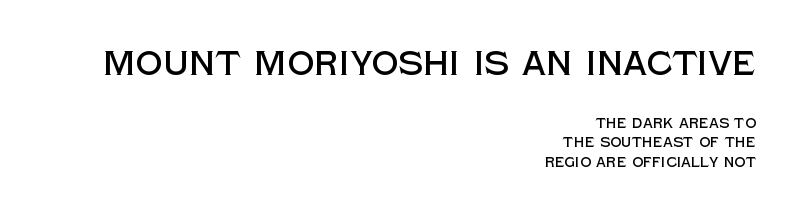
The image shows 34 px sans-serif type, upright; set right-aligned, normal line spacing (1.38x), normal letter spacing, not underlined; the first (top) block is 2.43x larger; a large x-height.
